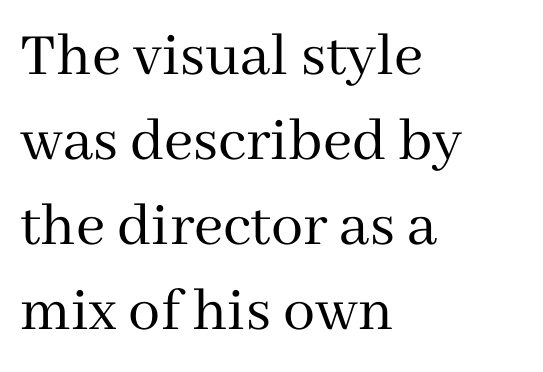
Q: Is the text bold? A: No.
Q: Is the text italic (slanted)? A: No, it is upright.
Q: Is the typeface a serif or a sans-serif typeface? A: Serif.
Q: Is the text underlined? A: No.
Q: How is the paragraph aligned? A: Left-aligned.
Q: Is the spacing between letters normal or unusually wide? A: Normal.
Q: Is the spacing between lines tight, normal or loose? A: Normal.
Q: Width (condensed, normal, or wide)? A: Normal.
Q: Stroke contrast? A: Medium.
Q: x-height? A: Medium.
Q: Monospaced? A: No.
